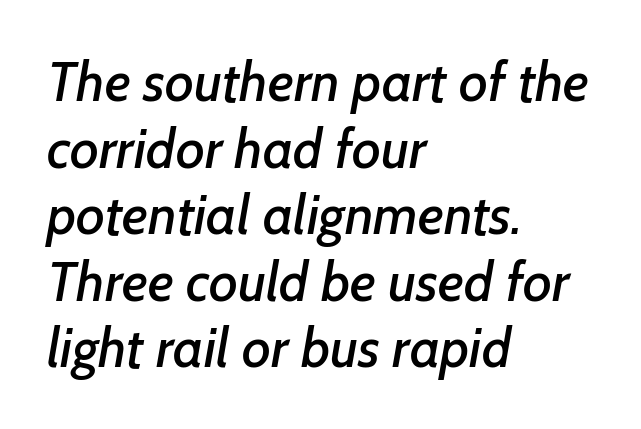
The horizontal fit of the characters is conventional and even. Unmarked baselines from the first word to the last. Spacing verdict: proportional, widths tailored to each character. To sum up the face: it is a sans, with no serifs.
